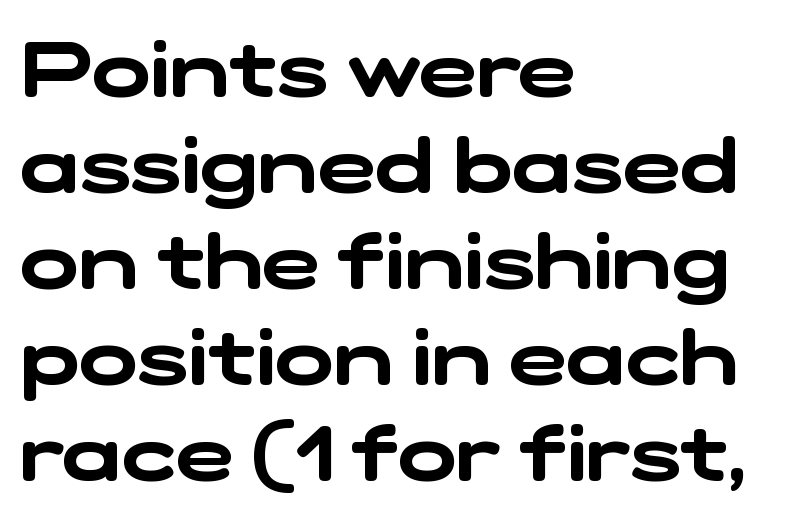
Note: no serifs on the glyphs. The letterforms sit shoulder to shoulder at normal distance. Words float on clear page, feet unadorned. All the whitespace from short lines collects on the right. Each letter keeps its own natural width here, so spacing adapts to shape.
